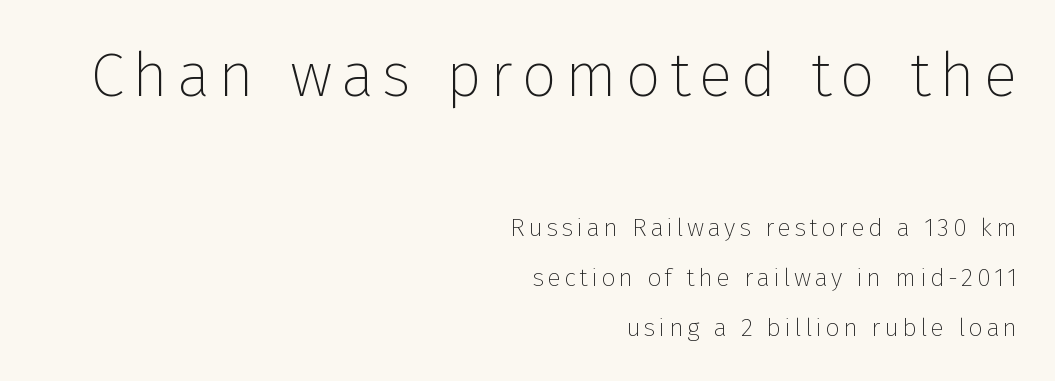
Compared with typical paragraphs, the rows here are farther apart. The designer gave the opening block more size than the closing block. Descender tails drop into unmarked territory. Letters have the restrained weight of plain body copy at most. I'd call this a sans setting — the letters go barefoot. The text block is weighted toward the right margin, trailing off unevenly leftward.
